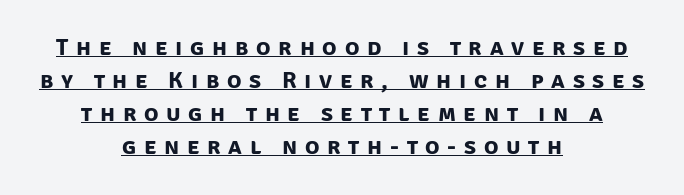
Each glyph is drawn with heavy, bold strokes. Tracking value appears strongly positive — letters spread wide. The lettering is marked with a stroke running underneath it. Interline gaps are of average width in this sample.
